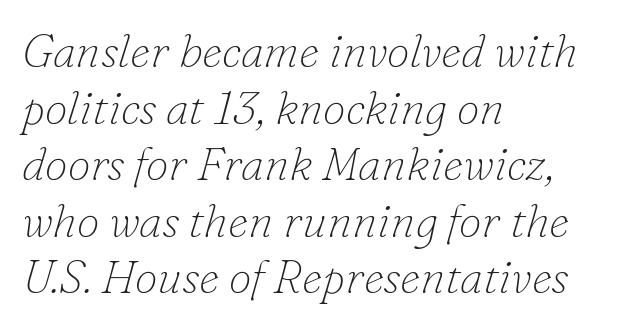
{"serif": "yes", "italic": "yes", "lean": "right", "slant_degrees": 16, "bold": "no", "weight": "thin", "width": "normal", "stroke_contrast": "low", "x_height": "small", "monospaced": "no", "underline": "no", "align": "left", "line_spacing_ratio": 1.23, "letter_spacing": "normal", "letter_spacing_em": 0.0, "glyph_px": 46}
